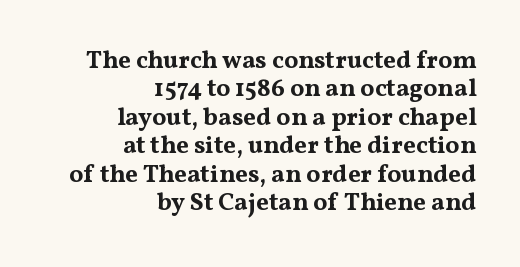
The image shows 25 px bold type, upright; set right-aligned, tight line spacing (1.14x), normal letter spacing, not underlined.
